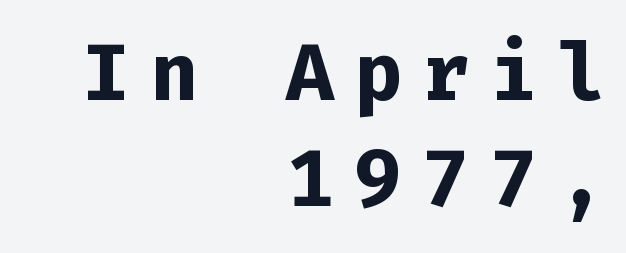
Here the designer chose a console-style face with uniform glyph widths. Its strokes are broad and dark, the hallmark of bold type. Quick note: interline space is typical. Ordinary non-slanted type is in use.
